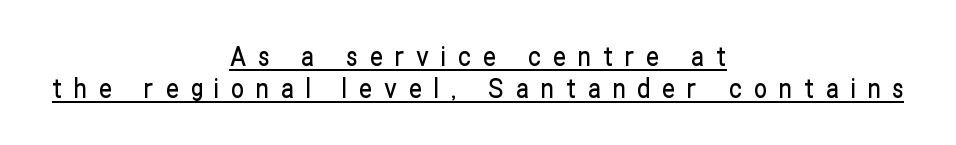
These lines stack symmetrically, like a column narrowing and widening about its center. The rendering inserts visible extra space after every character. No italicization has been applied; the sample stays upright. This sample carries an underscore along the baseline area.
